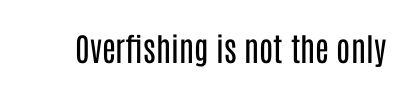
{"serif": "no", "italic": "no", "bold": "no", "weight": "regular", "width": "condensed", "stroke_contrast": "low", "x_height": "large", "monospaced": "no", "underline": "no", "letter_spacing": "normal", "letter_spacing_em": 0.0, "glyph_px": 32}
